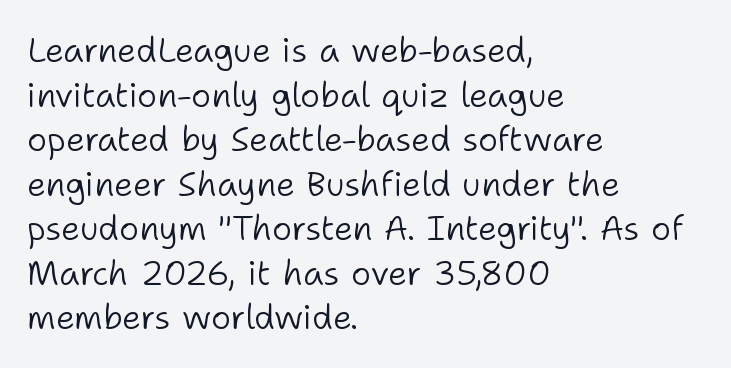
The image shows 34 px light sans-serif type, upright; set left-aligned, normal line spacing (1.31x), normal letter spacing, not underlined; low stroke contrast and a medium x-height.
